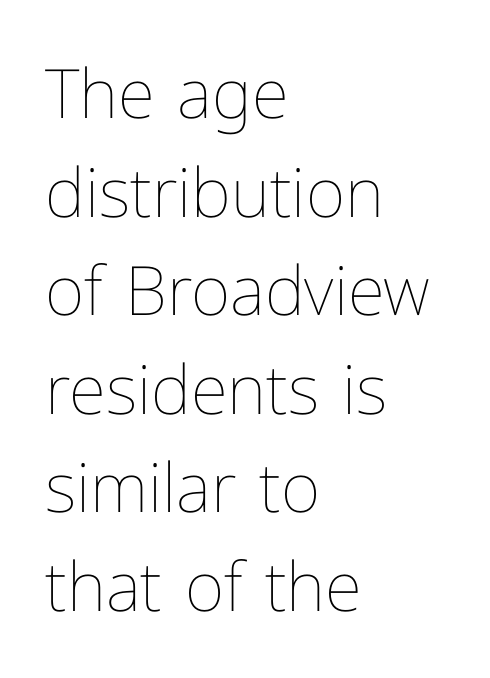
The image shows 68 px thin type, upright; set left-aligned, normal line spacing (1.45x), normal letter spacing, not underlined; low stroke contrast and a medium x-height.
